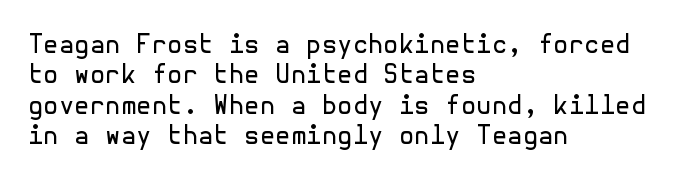
{"italic": "no", "bold": "no", "underline": "no", "align": "left", "line_spacing_ratio": 1.22, "letter_spacing": "normal", "letter_spacing_em": 0.0, "glyph_px": 25}
